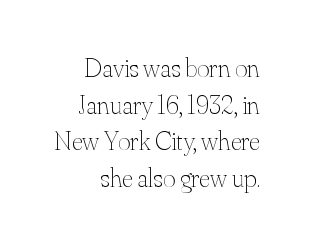
Q: Is the text bold? A: No.
Q: Is the text italic (slanted)? A: No, it is upright.
Q: Is the text underlined? A: No.
Q: How is the paragraph aligned? A: Right-aligned.
Q: Is the spacing between letters normal or unusually wide? A: Normal.
Q: Is the spacing between lines tight, normal or loose? A: Normal.
